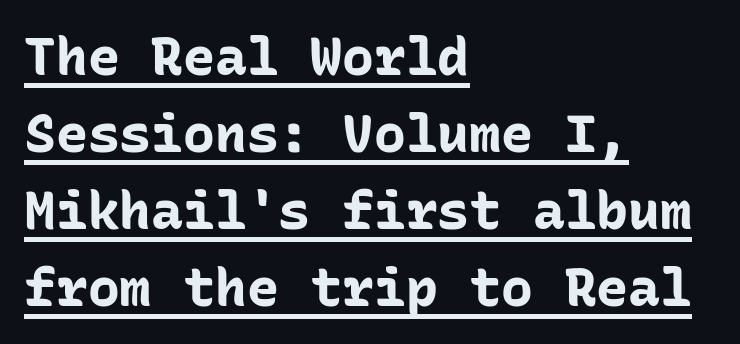
Q: Is the text bold? A: Yes.
Q: Is the text italic (slanted)? A: No, it is upright.
Q: Is the typeface a serif or a sans-serif typeface? A: Sans-serif.
Q: Is the text underlined? A: Yes.
Q: How is the paragraph aligned? A: Left-aligned.
Q: Is the spacing between letters normal or unusually wide? A: Normal.
Q: Is the spacing between lines tight, normal or loose? A: Normal.
Q: Width (condensed, normal, or wide)? A: Normal.
Q: Stroke contrast? A: Low.
Q: x-height? A: Medium.
Q: Monospaced? A: Yes.
